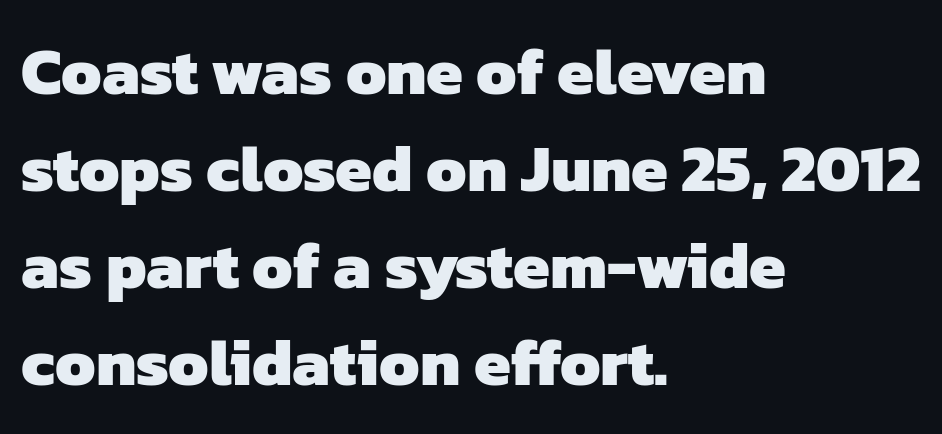
The typesetter chose a ragged-right arrangement here. The space beneath each line is pristine and unruled. The passage shown is typeset with a sans-serif family. The vertical gap from one line to the next is medium. A dark, heavy texture on the line: the type is bold.
